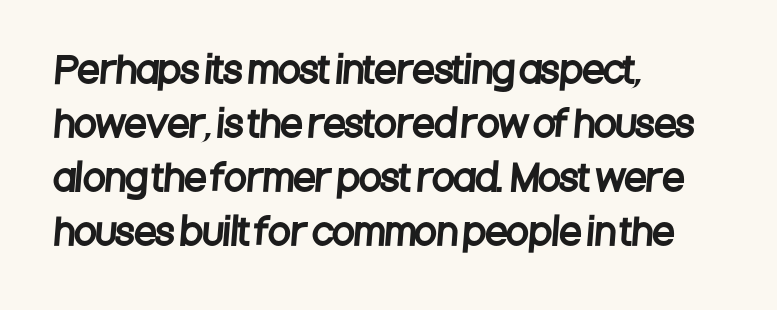
Q: Is the typeface a serif or a sans-serif typeface? A: Sans-serif.
Q: Is the text underlined? A: No.
Q: How is the paragraph aligned? A: Left-aligned.
Q: Is the spacing between letters normal or unusually wide? A: Normal.
Q: Is the spacing between lines tight, normal or loose? A: Normal.
Q: Width (condensed, normal, or wide)? A: Condensed.
Q: Stroke contrast? A: Low.
Q: x-height? A: Large.
Q: Monospaced? A: No.
